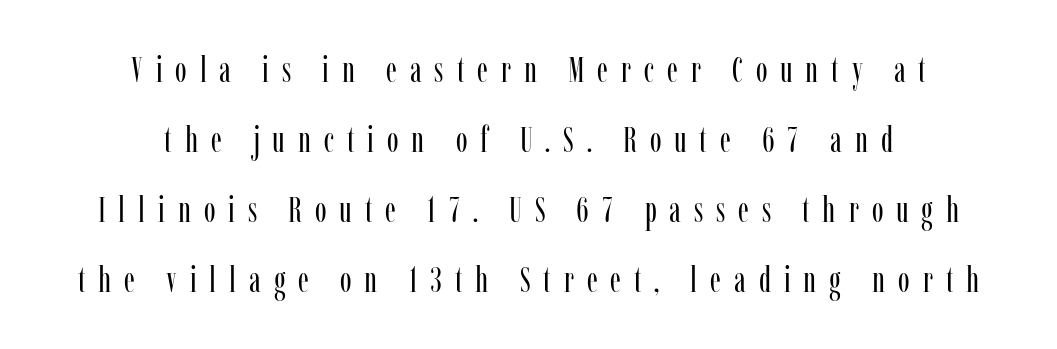
Heaviness? Minimal to ordinary, like unemphasized prose. This sample trades compactness for vertical openness between lines. Are there feet on the stems? There are — it's a serif. Unmarked baselines from the first word to the last. Looks like regular typesetting: each glyph gets only the width it needs. The tracking jumps out immediately: characters are airy and widely separated.
